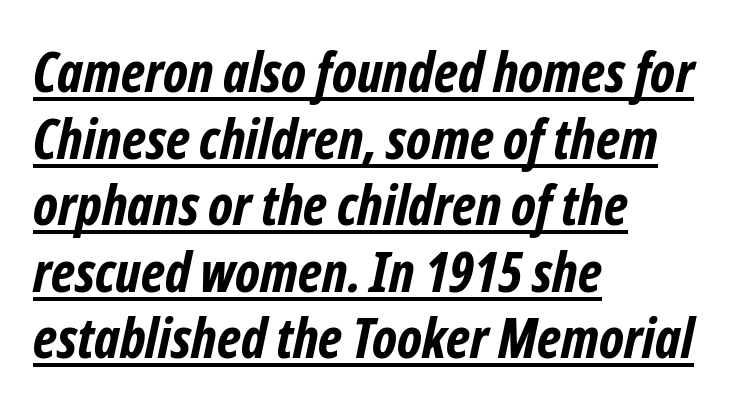
Looks like someone drew a line under every word here. Spacing verdict: proportional, widths tailored to each character. The text block is weighted toward the left margin, trailing off unevenly rightward. Honestly, the letter spacing is just normal — you wouldn't notice it. Typesetter's note: full bold, strokes at maximum text heaviness.
